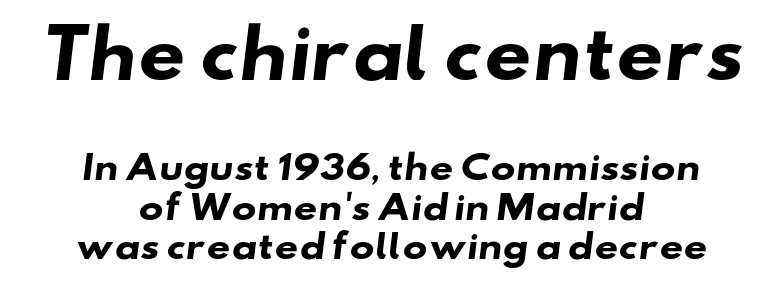
The passage shown is typeset with a sans-serif family. The rendering positions every line midway between the sides. Character widths vary here, with narrow letters taking less room than wide ones. These lines carry a lot of weight — the face is fully bold.
